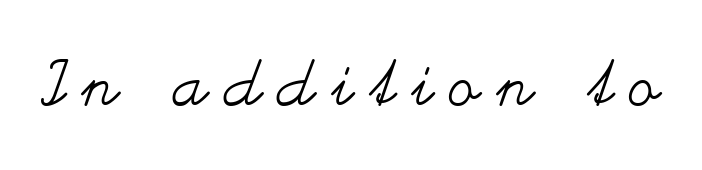
{"bold": "no", "weight": "regular", "width": "wide", "stroke_contrast": "medium", "x_height": "small", "monospaced": "no", "underline": "no", "letter_spacing": "wide", "letter_spacing_em": 0.27, "glyph_px": 63}
